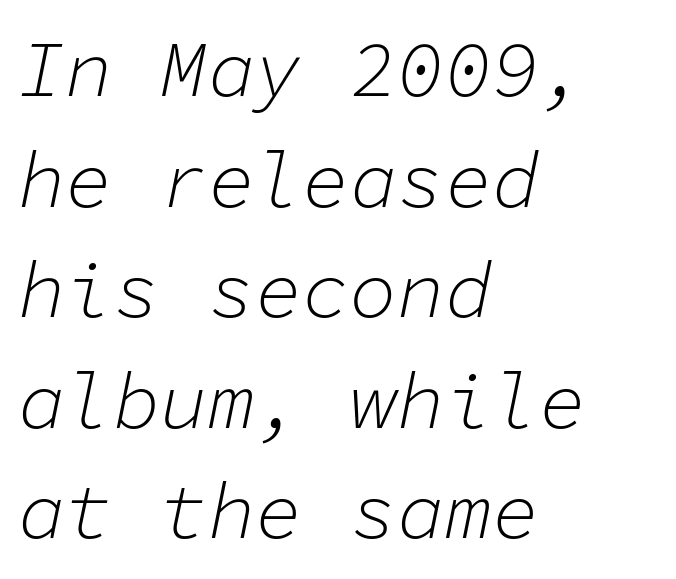
The strokes are not fattened; the text isn't bold. The setting favours the left margin, as ordinary paragraphs usually do. The rendering applies a slant to the glyphs. Students, observe: this is what conventionally led text looks like.
